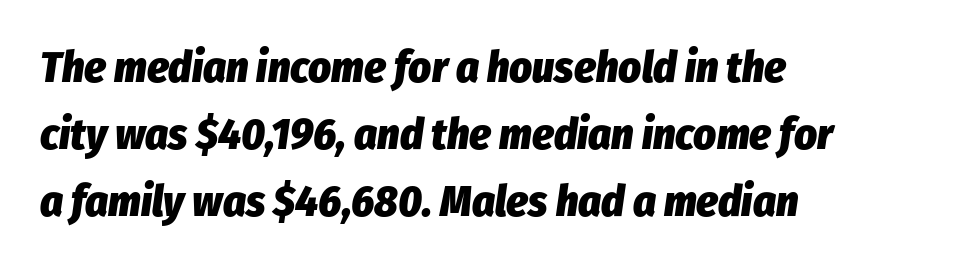
Does the lettering tilt? It does — this is italic. The face used here has the dense, thick strokes of a bold. Rows of type keep a routine distance in the vertical direction. Think of a printed novel: that variable character pitch is what you see here. The rendering keeps characters at their native spacing.
